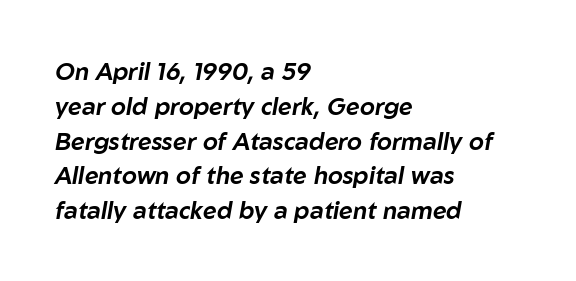
Q: Is the text italic (slanted)? A: Yes, it leans right by about 10 degrees.
Q: Is the text underlined? A: No.
Q: How is the paragraph aligned? A: Left-aligned.
Q: Is the spacing between letters normal or unusually wide? A: Normal.
Q: Is the spacing between lines tight, normal or loose? A: Normal.
